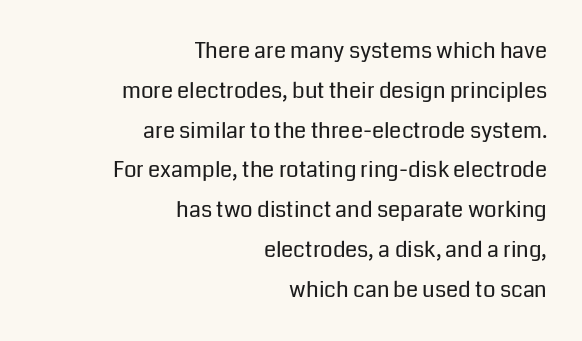
{"italic": "no", "bold": "no", "underline": "no", "align": "right", "line_spacing_ratio": 1.81, "letter_spacing": "normal", "letter_spacing_em": 0.0, "glyph_px": 22}
